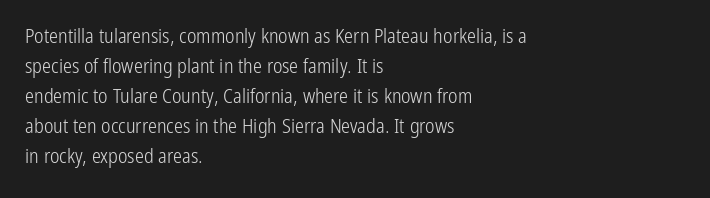
Q: Is the text bold? A: No.
Q: Is the text italic (slanted)? A: No, it is upright.
Q: Is the text underlined? A: No.
Q: How is the paragraph aligned? A: Left-aligned.
Q: Is the spacing between letters normal or unusually wide? A: Normal.
Q: Is the spacing between lines tight, normal or loose? A: Normal.
